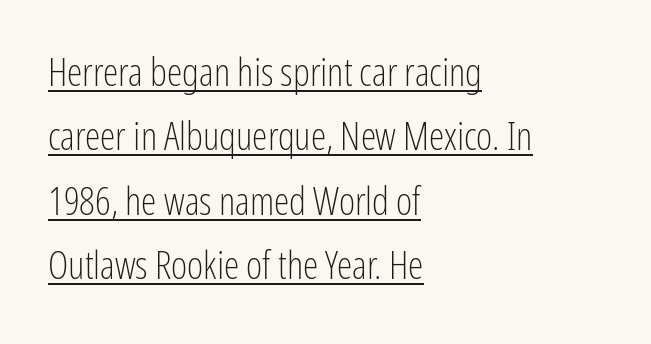
The passage shown stacks its lines at a standard gap. Compared with a typical body face, this is equally light or lighter still. The type is set solid horizontally, with unmodified tracking. You could not count columns in this text — the font is proportionally spaced. The letters stand straight up with perfectly vertical stems.
